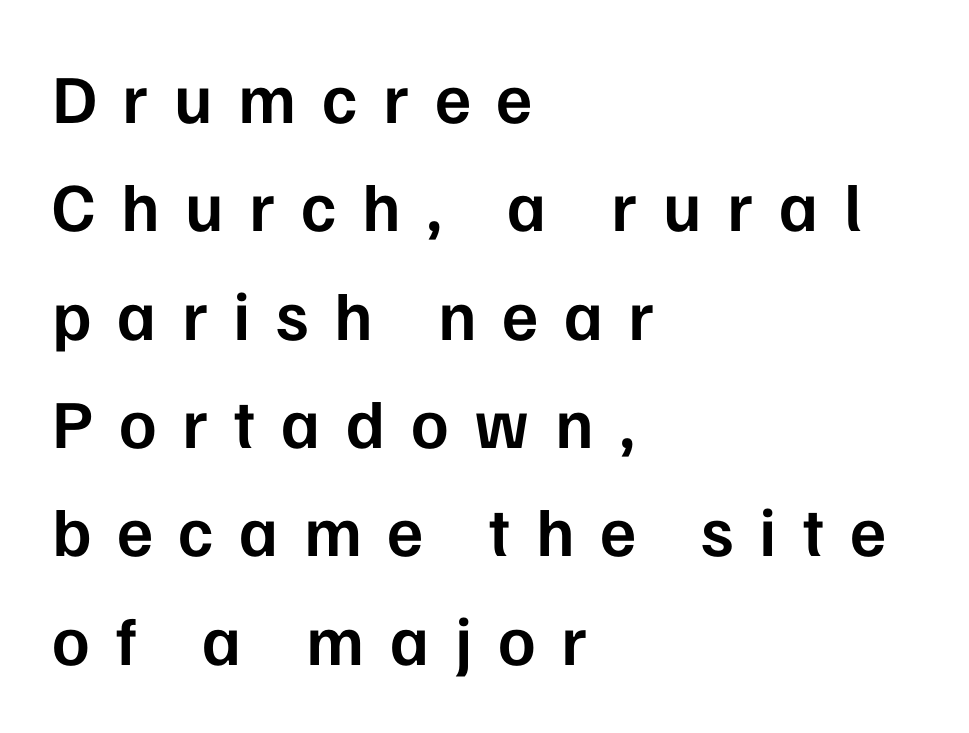
{"serif": "no", "italic": "no", "bold": "semi", "weight": "semibold", "width": "normal", "stroke_contrast": "low", "x_height": "medium", "monospaced": "no", "underline": "no", "align": "left", "line_spacing": "normal", "line_spacing_ratio": 1.57, "letter_spacing": "wide", "letter_spacing_em": 0.37, "glyph_px": 69}
